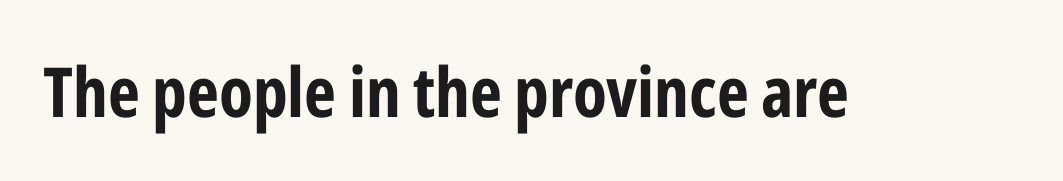
Students, this is bold: see how much ink each stroke carries. Style check: upright. Nobody drew a line under any word here. Serifs: no, the terminals of the letterforms are clean. These lines keep a tight, regular rhythm from letter to letter. A typesetter would call this proportional, since set widths differ per character.
